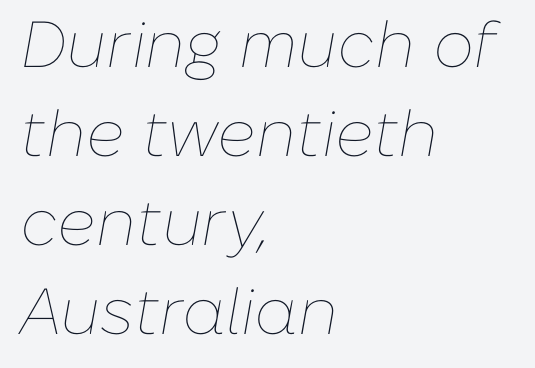
{"italic": "yes", "lean": "right", "slant_degrees": 10, "bold": "no", "weight": "thin", "width": "normal", "stroke_contrast": "low", "x_height": "medium", "monospaced": "no", "underline": "no", "align": "left", "line_spacing": "normal", "line_spacing_ratio": 1.37, "letter_spacing": "normal", "letter_spacing_em": 0.0, "glyph_px": 65}
